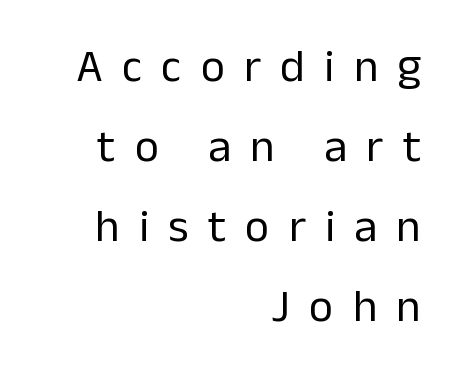
{"serif": "no", "italic": "no", "bold": "no", "weight": "regular", "width": "normal", "stroke_contrast": "low", "x_height": "medium", "monospaced": "no", "underline": "no", "align": "right", "line_spacing_ratio": 1.74, "letter_spacing": "wide", "letter_spacing_em": 0.42, "glyph_px": 46}
